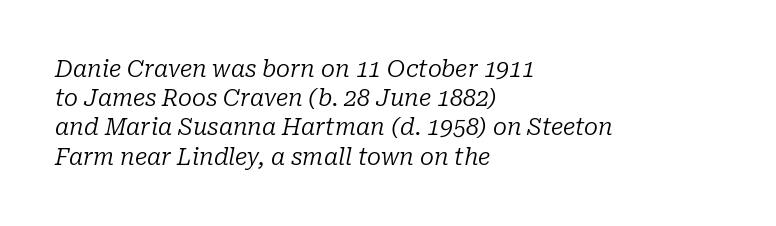
{"italic": "yes", "lean": "right", "slant_degrees": 10, "bold": "no", "underline": "no", "align": "left", "line_spacing": "normal", "line_spacing_ratio": 1.27, "letter_spacing": "normal", "letter_spacing_em": 0.0, "glyph_px": 23}
